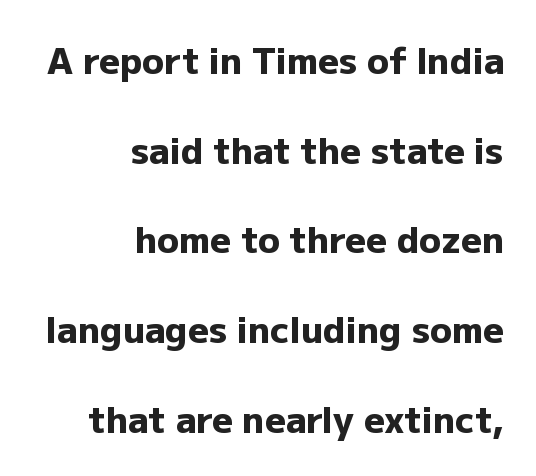
The glyphs have the mass of a bold cut. Note: no serifs on the glyphs. Is this a fixed-width face? No — the glyphs have proportional, varying widths. The rendering keeps characters at their native spacing.
